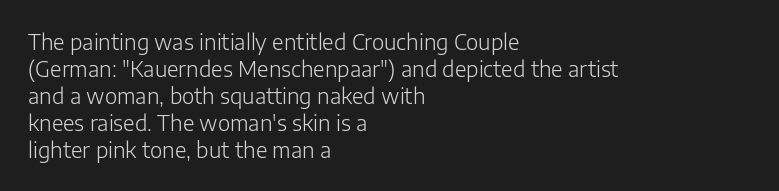
The image shows 21 px text type, upright; set left-aligned, normal line spacing (1.28x), normal letter spacing, not underlined.
